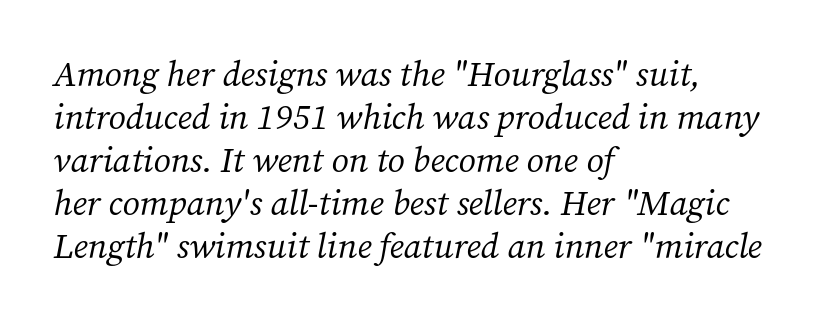
Q: Is the text bold? A: No.
Q: Is the text italic (slanted)? A: Yes, it leans right by about 12 degrees.
Q: Is the typeface a serif or a sans-serif typeface? A: Serif.
Q: Is the text underlined? A: No.
Q: How is the paragraph aligned? A: Left-aligned.
Q: Is the spacing between letters normal or unusually wide? A: Normal.
Q: Width (condensed, normal, or wide)? A: Normal.
Q: Stroke contrast? A: Medium.
Q: x-height? A: Medium.
Q: Monospaced? A: No.
